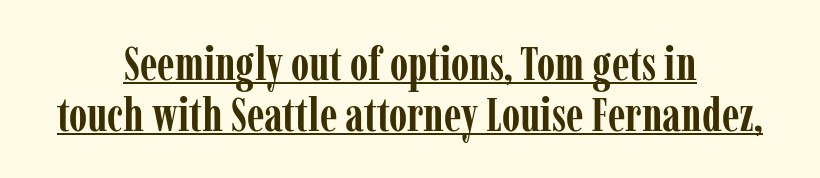
Q: Is the text bold? A: Yes.
Q: Is the text italic (slanted)? A: No, it is upright.
Q: Is the typeface a serif or a sans-serif typeface? A: Serif.
Q: Is the text underlined? A: Yes.
Q: How is the paragraph aligned? A: Centered.
Q: Is the spacing between letters normal or unusually wide? A: Normal.
Q: Is the spacing between lines tight, normal or loose? A: Tight.
Q: Width (condensed, normal, or wide)? A: Condensed.
Q: Stroke contrast? A: Low.
Q: x-height? A: Medium.
Q: Monospaced? A: No.
